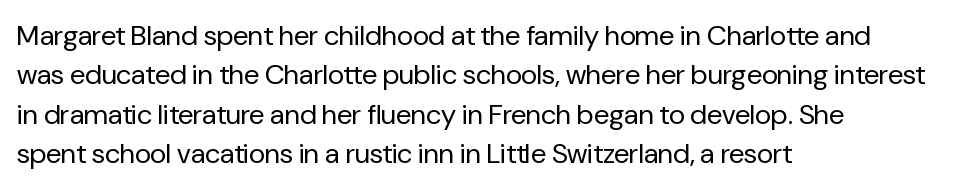
The image shows 28 px regular-weight sans-serif type, upright; set left-aligned, normal line spacing (1.41x), normal letter spacing, not underlined; low stroke contrast and a medium x-height.
